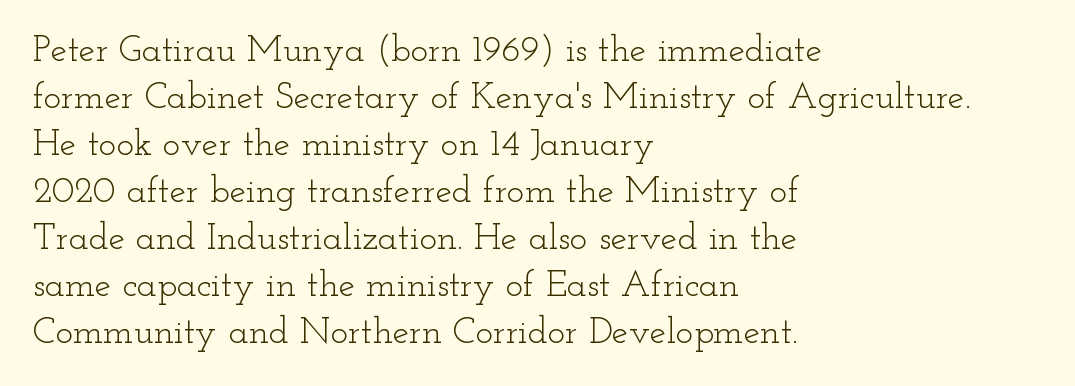
Q: Is the text bold? A: No.
Q: Is the text italic (slanted)? A: No, it is upright.
Q: Is the typeface a serif or a sans-serif typeface? A: Serif.
Q: Is the text underlined? A: No.
Q: How is the paragraph aligned? A: Left-aligned.
Q: Is the spacing between letters normal or unusually wide? A: Normal.
Q: Is the spacing between lines tight, normal or loose? A: Normal.
Q: Width (condensed, normal, or wide)? A: Wide.
Q: Stroke contrast? A: Low.
Q: x-height? A: Small.
Q: Monospaced? A: No.
